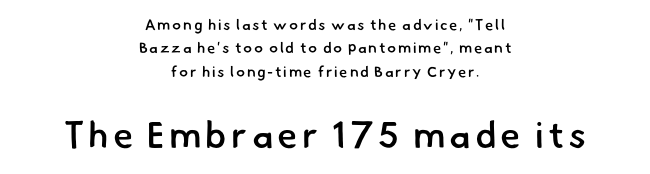
The strokes are fattened partway — semibold, not bold. Each letter keeps its own natural width here, so spacing adapts to shape. Notice how the passage keeps no hard edge, just a central spine. Note: smaller setting up top, larger setting below.
